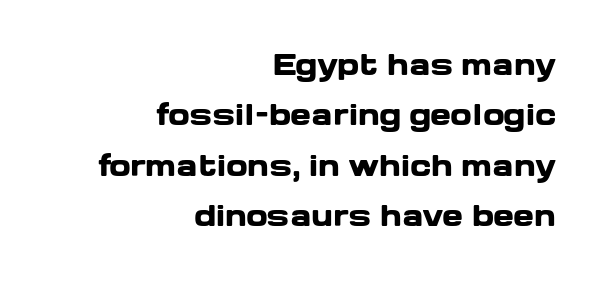
{"serif": "no", "italic": "no", "bold": "yes", "weight": "heavy", "width": "wide", "stroke_contrast": "low", "x_height": "medium", "monospaced": "no", "underline": "no", "align": "right", "line_spacing_ratio": 1.8, "letter_spacing": "normal", "letter_spacing_em": 0.0, "glyph_px": 28}
